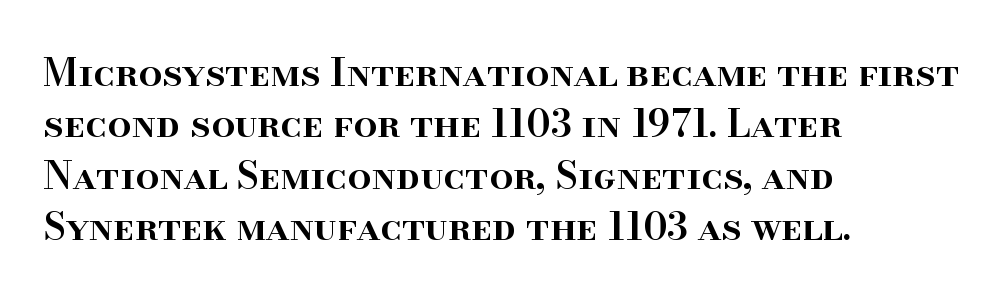
Q: Is the text bold? A: Semi-bold.
Q: Is the text italic (slanted)? A: No, it is upright.
Q: Is the typeface a serif or a sans-serif typeface? A: Serif.
Q: Is the text underlined? A: No.
Q: How is the paragraph aligned? A: Left-aligned.
Q: Is the spacing between letters normal or unusually wide? A: Normal.
Q: Is the spacing between lines tight, normal or loose? A: Normal.
Q: Width (condensed, normal, or wide)? A: Normal.
Q: Stroke contrast? A: High.
Q: x-height? A: Small.
Q: Monospaced? A: No.
